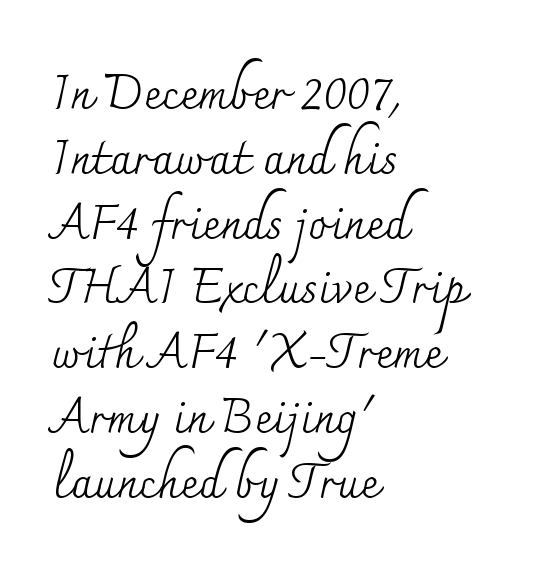
The image shows 48 px regular-weight serif type; set left-aligned, normal line spacing (1.35x), normal letter spacing, not underlined; medium stroke contrast and a small x-height.
